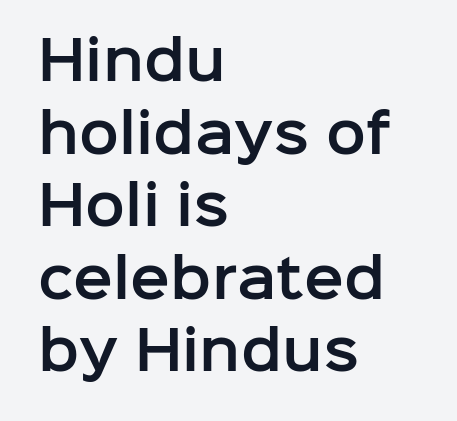
{"serif": "no", "italic": "no", "width": "normal", "stroke_contrast": "low", "x_height": "medium", "monospaced": "no", "underline": "no", "align": "left", "line_spacing": "normal", "line_spacing_ratio": 1.37, "letter_spacing": "normal", "letter_spacing_em": 0.0, "glyph_px": 53}
